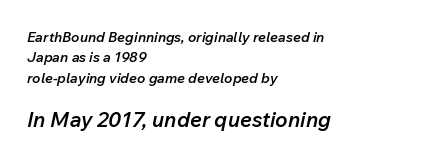
{"italic": "yes", "lean": "right", "slant_degrees": 12, "bold": "semi", "underline": "no", "align": "left", "line_spacing": "normal", "line_spacing_ratio": 1.45, "letter_spacing": "normal", "letter_spacing_em": 0.0, "larger_block": "second", "size_ratio": 1.5, "glyph_px": 21}
